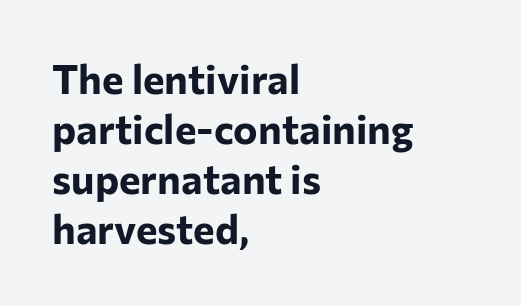
{"serif": "no", "italic": "no", "bold": "yes", "weight": "bold", "width": "normal", "stroke_contrast": "low", "x_height": "medium", "monospaced": "no", "underline": "no", "align": "left", "line_spacing_ratio": 1.22, "letter_spacing": "normal", "letter_spacing_em": 0.0, "glyph_px": 41}
